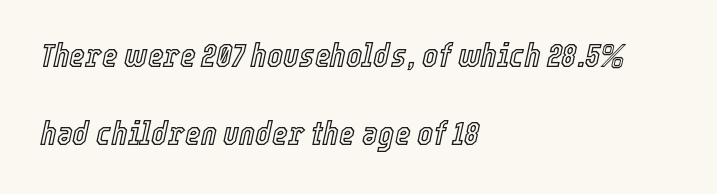
{"italic": "yes", "lean": "right", "slant_degrees": 12, "width": "condensed", "x_height": "medium", "monospaced": "no", "underline": "no", "align": "left", "line_spacing": "loose", "line_spacing_ratio": 2.3, "letter_spacing": "normal", "letter_spacing_em": 0.0, "glyph_px": 34}
